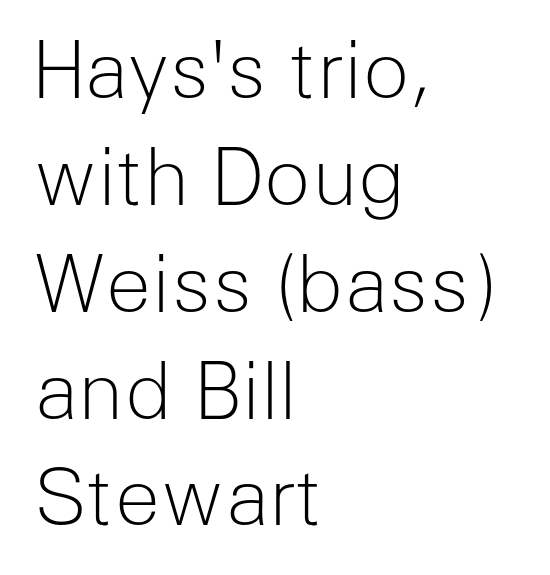
The image shows 78 px light sans-serif type, upright; set left-aligned, normal line spacing (1.37x), normal letter spacing, not underlined; low stroke contrast and a medium x-height.
